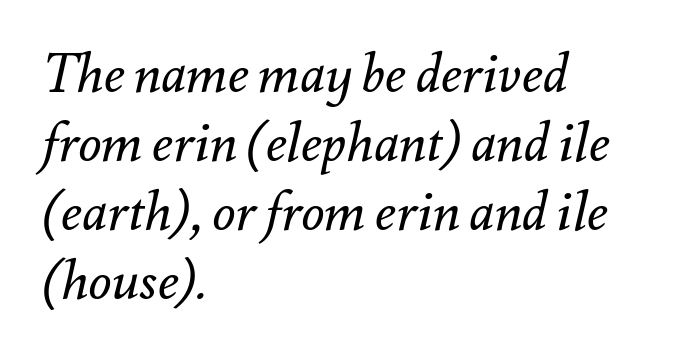
There is no visible air inserted between adjacent glyphs. Lines of text with bare space underneath. A classic flush-left, rag-right setting is used for this passage. Varying glyph widths throughout — classic text-font behaviour. Does the leading feel generous? No, just average.
